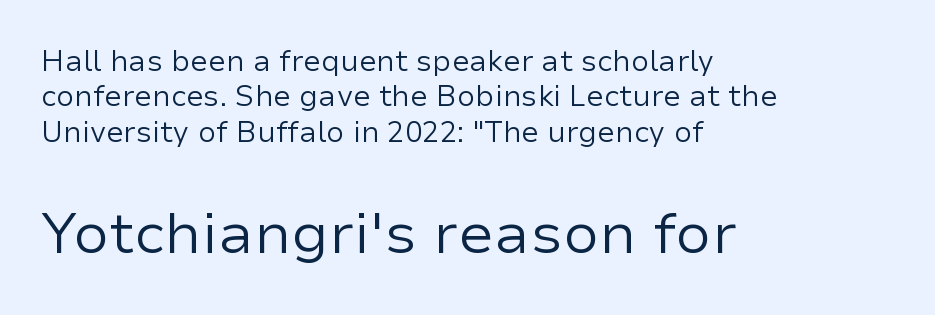
Q: Is the text bold? A: No.
Q: Is the text italic (slanted)? A: No, it is upright.
Q: Is the typeface a serif or a sans-serif typeface? A: Sans-serif.
Q: Is the text underlined? A: No.
Q: How is the paragraph aligned? A: Left-aligned.
Q: Is the spacing between letters normal or unusually wide? A: Normal.
Q: Which block of text is set in a larger size, the first (top) or the second (bottom)? A: The second (bottom) one.
Q: Width (condensed, normal, or wide)? A: Normal.
Q: Stroke contrast? A: Low.
Q: x-height? A: Medium.
Q: Monospaced? A: No.
